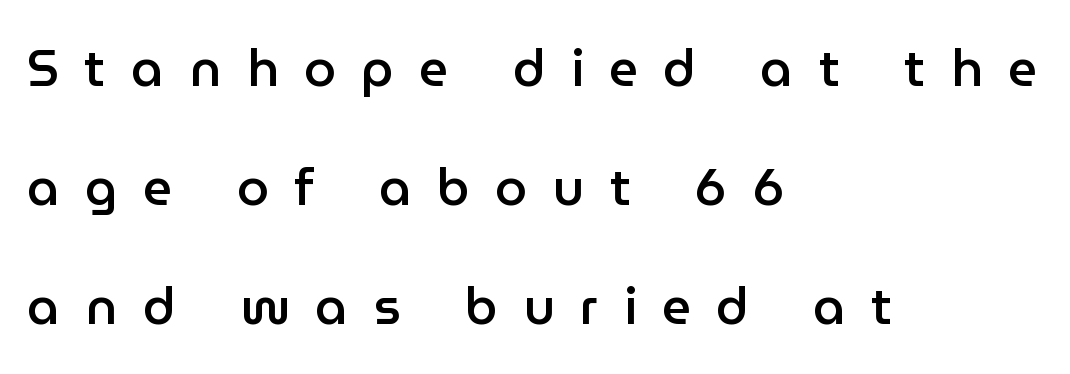
Posture: vertical. Caption: multi-line text, flush left, ragged right. Moderately thickened strokes mark this as semibold type. The vertical gap from one line to the next is large.
